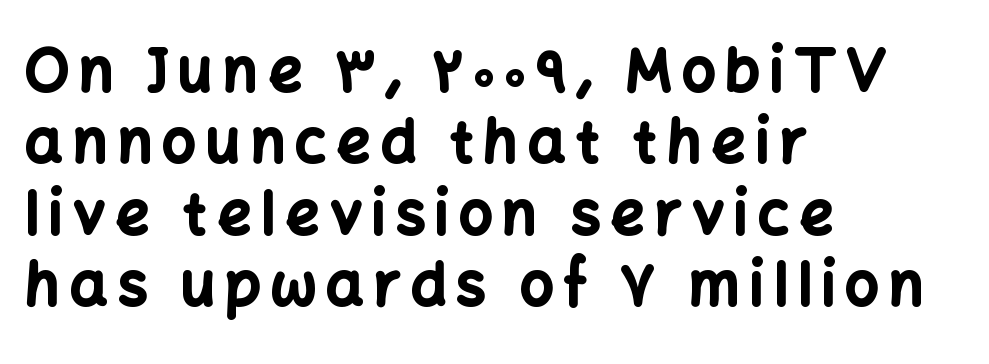
Q: Is the text bold? A: Yes.
Q: Is the text italic (slanted)? A: No, it is upright.
Q: Is the typeface a serif or a sans-serif typeface? A: Sans-serif.
Q: Is the text underlined? A: No.
Q: How is the paragraph aligned? A: Left-aligned.
Q: Width (condensed, normal, or wide)? A: Normal.
Q: Stroke contrast? A: Low.
Q: x-height? A: Medium.
Q: Monospaced? A: No.
